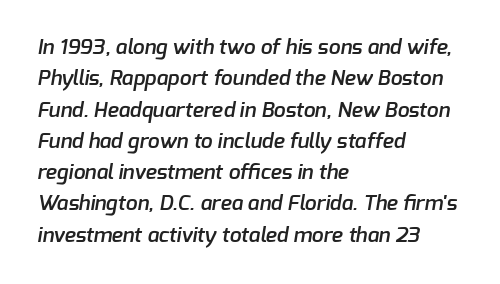
How would I describe the line gaps? Plain and ordinary. Caption: standard tracking, unaltered. Which margin do the lines hug? The left one — the right edge is uneven. How heavy is the stroke? Medium-heavy — a semibold, shy of bold. The space beneath each line is pristine and unruled.
